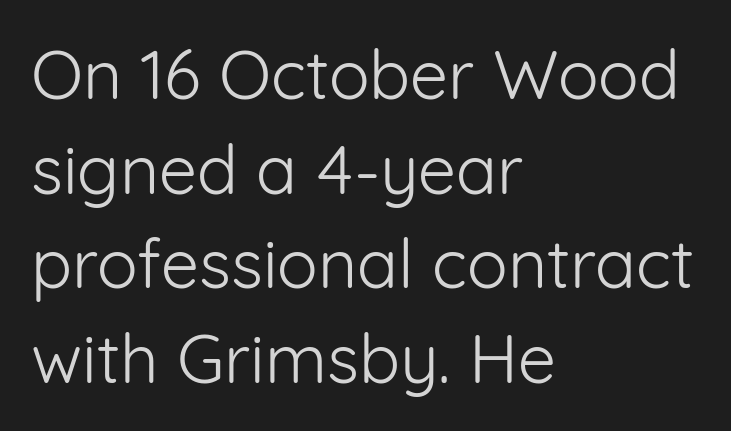
The image shows 68 px light sans-serif type, upright; set left-aligned, normal line spacing (1.39x), normal letter spacing, not underlined; low stroke contrast and a medium x-height.
